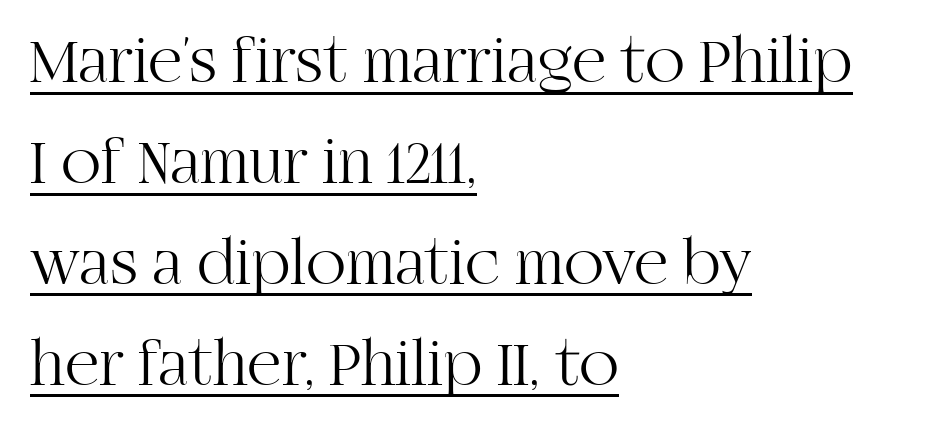
Q: Is the text bold? A: No.
Q: Is the text italic (slanted)? A: No, it is upright.
Q: Is the typeface a serif or a sans-serif typeface? A: Serif.
Q: Is the text underlined? A: Yes.
Q: How is the paragraph aligned? A: Left-aligned.
Q: Is the spacing between letters normal or unusually wide? A: Normal.
Q: Is the spacing between lines tight, normal or loose? A: Normal.
Q: Width (condensed, normal, or wide)? A: Normal.
Q: Stroke contrast? A: High.
Q: x-height? A: Large.
Q: Monospaced? A: No.
